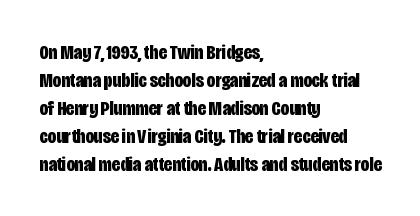
{"italic": "no", "bold": "yes", "underline": "no", "align": "left", "line_spacing": "normal", "line_spacing_ratio": 1.33, "letter_spacing": "normal", "letter_spacing_em": 0.0, "glyph_px": 21}
